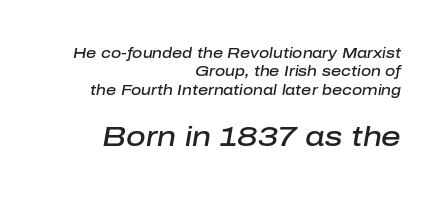
{"italic": "yes", "lean": "right", "slant_degrees": 10, "bold": "semi", "underline": "no", "align": "right", "line_spacing": "normal", "line_spacing_ratio": 1.32, "letter_spacing": "normal", "letter_spacing_em": 0.0, "larger_block": "second", "size_ratio": 1.93, "glyph_px": 27}
